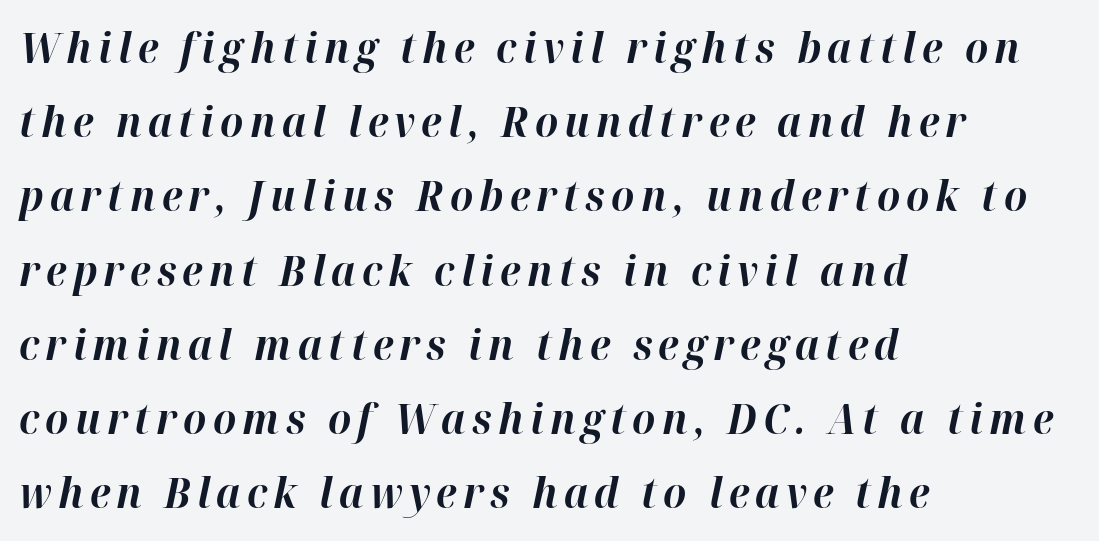
{"italic": "yes", "lean": "right", "slant_degrees": 12, "bold": "yes", "weight": "bold", "width": "normal", "stroke_contrast": "high", "x_height": "medium", "monospaced": "no", "underline": "no", "align": "left", "line_spacing_ratio": 1.81, "glyph_px": 41}
